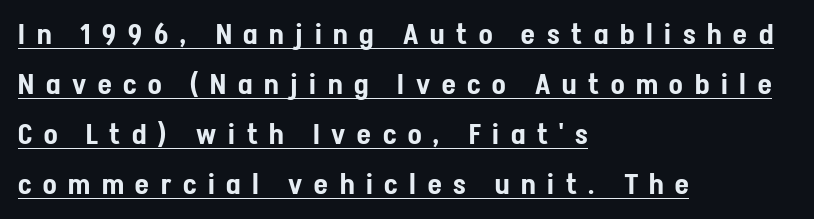
The image shows 28 px condensed sans-serif type, upright; set left-aligned, line spacing 1.79x, unusually wide letter spacing (+0.42 em), underlined; low stroke contrast and a medium x-height.
